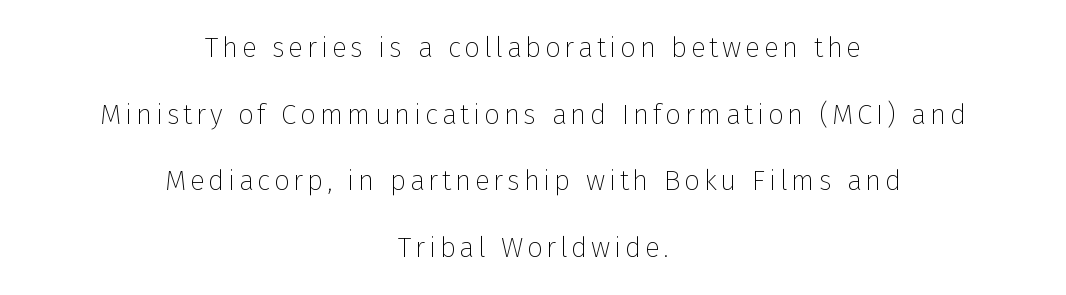
Q: Is the text bold? A: No.
Q: Is the text italic (slanted)? A: No, it is upright.
Q: Is the typeface a serif or a sans-serif typeface? A: Sans-serif.
Q: Is the text underlined? A: No.
Q: How is the paragraph aligned? A: Centered.
Q: Is the spacing between lines tight, normal or loose? A: Loose.
Q: Width (condensed, normal, or wide)? A: Normal.
Q: Stroke contrast? A: Low.
Q: x-height? A: Medium.
Q: Monospaced? A: No.
